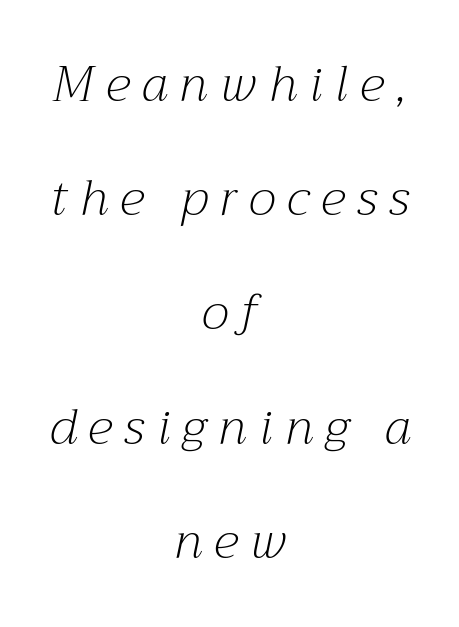
This sample uses expanded letter spacing, leaving extra air between glyphs. Characters are canted at an angle relative to the baseline's perpendicular. Notice how the passage keeps no hard edge, just a central spine. Airy leading.
